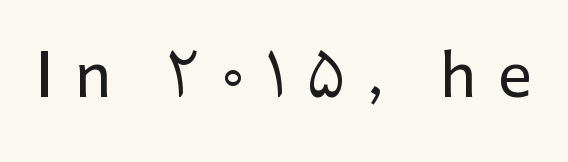
The image shows 60 px sans-serif type, upright; set unusually wide letter spacing (+0.36 em), not underlined; low stroke contrast and a medium x-height.
